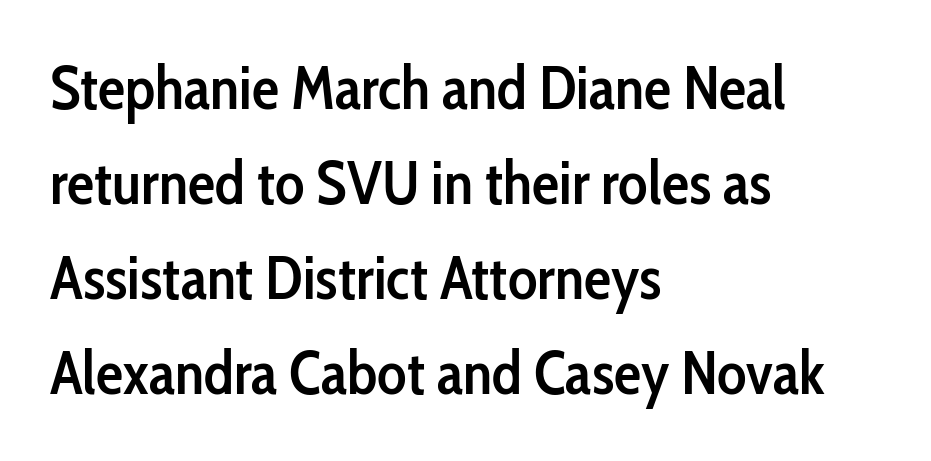
Q: Is the text bold? A: Semi-bold.
Q: Is the text italic (slanted)? A: No, it is upright.
Q: Is the typeface a serif or a sans-serif typeface? A: Sans-serif.
Q: Is the text underlined? A: No.
Q: How is the paragraph aligned? A: Left-aligned.
Q: Is the spacing between letters normal or unusually wide? A: Normal.
Q: Is the spacing between lines tight, normal or loose? A: Normal.
Q: Width (condensed, normal, or wide)? A: Condensed.
Q: Stroke contrast? A: Low.
Q: x-height? A: Medium.
Q: Monospaced? A: No.
